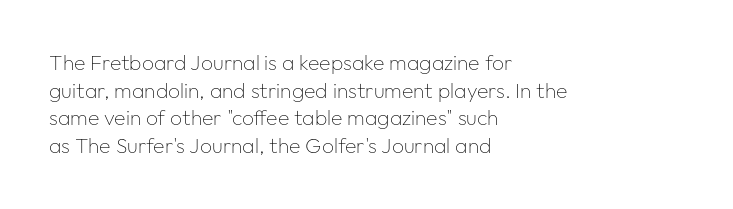
Every stem runs plumb, perpendicular to the baseline. Leftover space on each line is placed entirely after the last word. Check the space under the baseline: it is left empty. This reads as an unemphasized weight, regular at the heaviest. Caption: standard tracking, unaltered.
